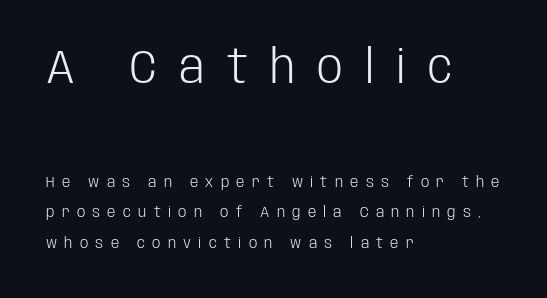
{"serif": "no", "italic": "no", "bold": "no", "weight": "light", "width": "condensed", "stroke_contrast": "low", "x_height": "large", "monospaced": "no", "underline": "no", "align": "left", "line_spacing": "loose", "line_spacing_ratio": 2.01, "letter_spacing": "wide", "letter_spacing_em": 0.48, "larger_block": "first", "size_ratio": 3.07, "glyph_px": 46}
